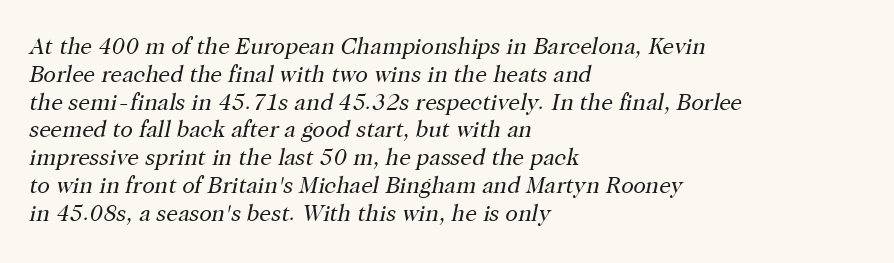
{"italic": "yes", "lean": "right", "slant_degrees": 12, "bold": "no", "underline": "no", "align": "left", "line_spacing_ratio": 1.21, "letter_spacing": "normal", "letter_spacing_em": 0.0, "glyph_px": 23}
